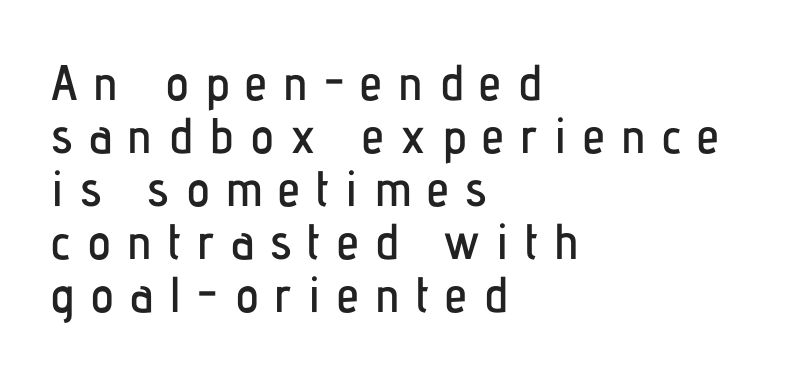
{"serif": "no", "italic": "no", "width": "condensed", "stroke_contrast": "low", "x_height": "medium", "monospaced": "no", "underline": "no", "align": "left", "line_spacing": "tight", "line_spacing_ratio": 1.06, "letter_spacing": "wide", "letter_spacing_em": 0.32, "glyph_px": 50}
